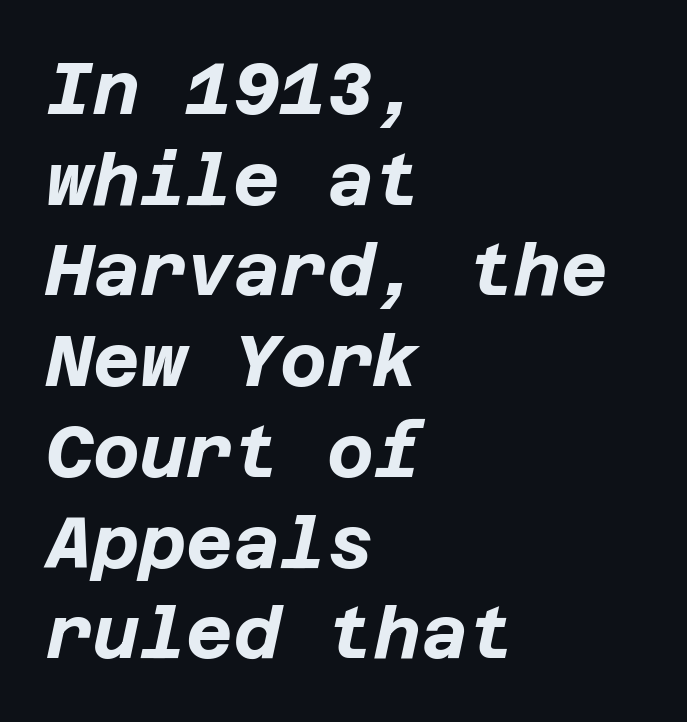
An italicized treatment has been applied to the whole sample. This rendering uses left alignment, leaving the right contour irregular. A typesetter would call this leading conventional body-copy spacing. Typographic density is high because the face is bold. Letter spacing: default.
